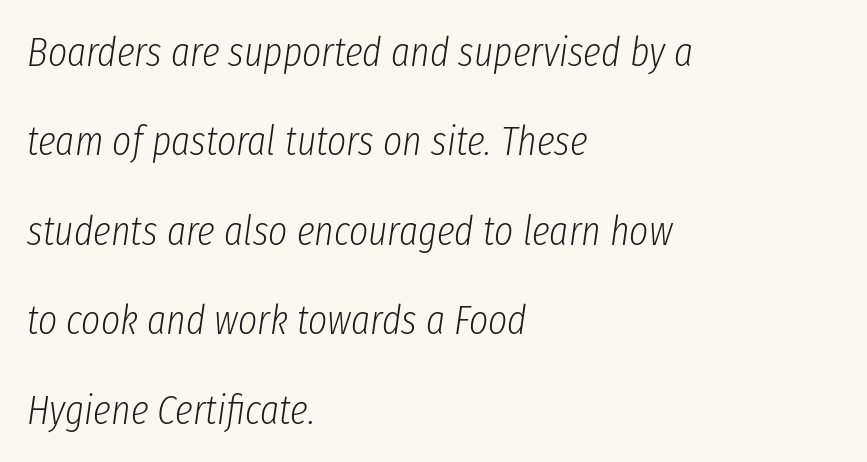
Short and long lines alike share a common starting point at left. The axis of the letterforms is tilted away from vertical. Decoration check: the copy has no underline. Think of a printed novel: that variable character pitch is what you see here.
